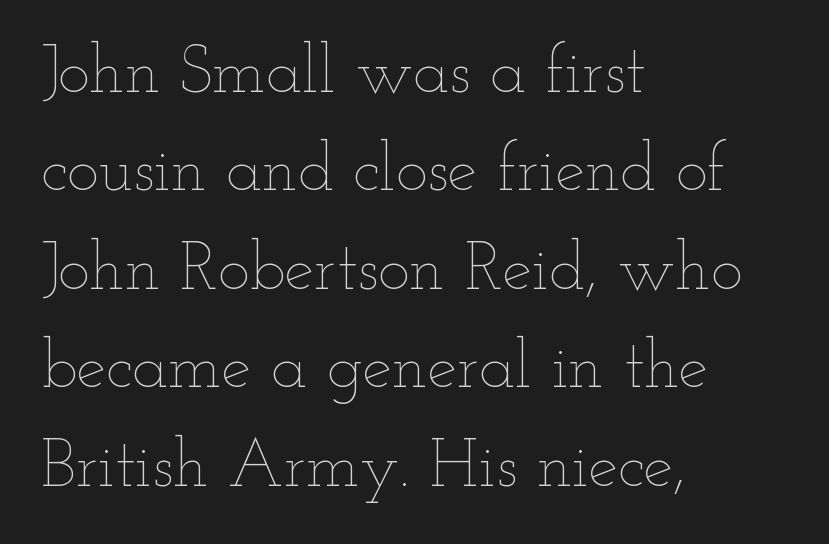
{"italic": "no", "bold": "no", "weight": "thin", "width": "wide", "stroke_contrast": "low", "x_height": "small", "monospaced": "no", "underline": "no", "align": "left", "line_spacing": "normal", "line_spacing_ratio": 1.47, "letter_spacing": "normal", "letter_spacing_em": 0.0, "glyph_px": 67}
